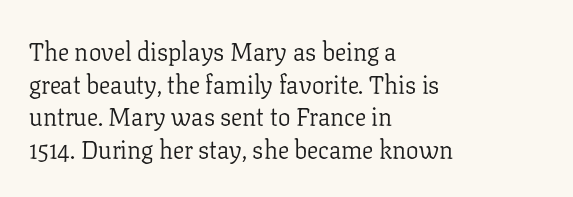
{"italic": "no", "bold": "no", "underline": "no", "align": "left", "line_spacing": "normal", "line_spacing_ratio": 1.31, "letter_spacing": "normal", "letter_spacing_em": 0.0, "glyph_px": 25}
